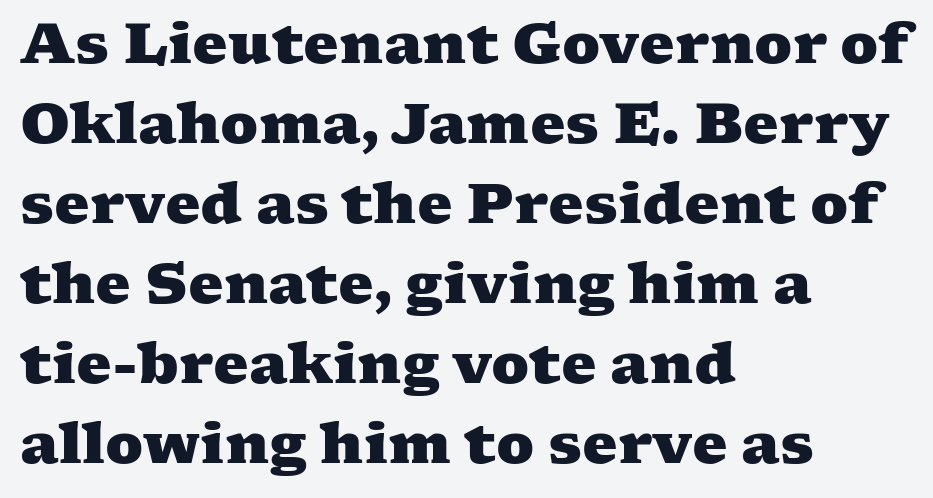
Q: Is the text bold? A: Yes.
Q: Is the typeface a serif or a sans-serif typeface? A: Serif.
Q: Is the text underlined? A: No.
Q: How is the paragraph aligned? A: Left-aligned.
Q: Is the spacing between letters normal or unusually wide? A: Normal.
Q: Is the spacing between lines tight, normal or loose? A: Normal.
Q: Width (condensed, normal, or wide)? A: Wide.
Q: Stroke contrast? A: Medium.
Q: x-height? A: Medium.
Q: Monospaced? A: No.
